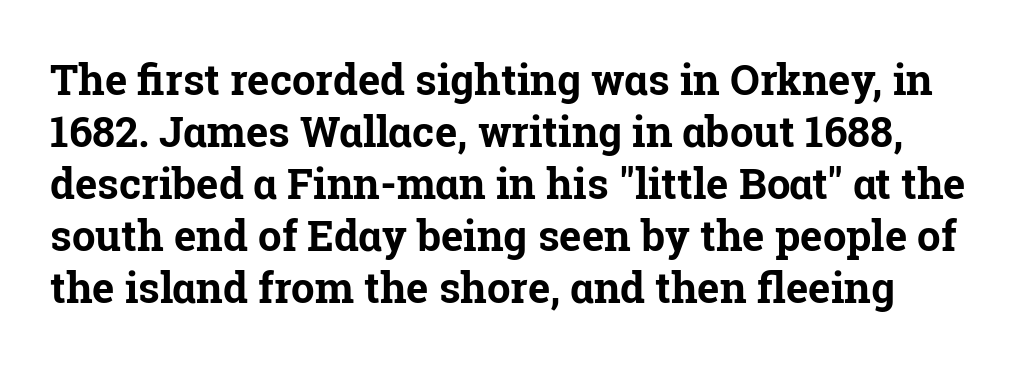
A typesetter would call this zero additional tracking. Varying glyph widths throughout — classic text-font behaviour. The specimen reads as upright at a glance. Chunky letters — that's bold for sure. You can tell from the footed stems that serif type was used.
